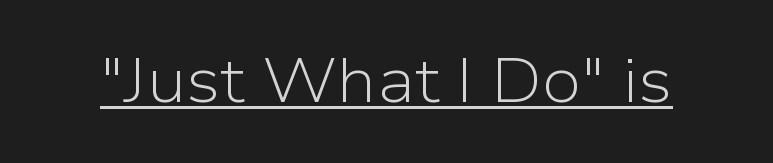
The image shows 62 px light sans-serif type, upright; set normal letter spacing, underlined; low stroke contrast and a medium x-height.
